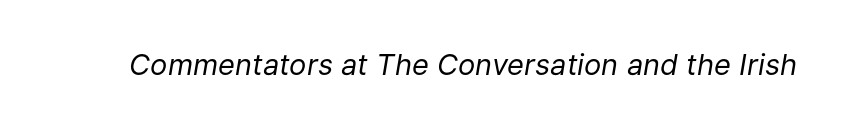
The image shows 29 px regular-weight type, italic (leaning right); set normal letter spacing, not underlined; low stroke contrast and a medium x-height.
